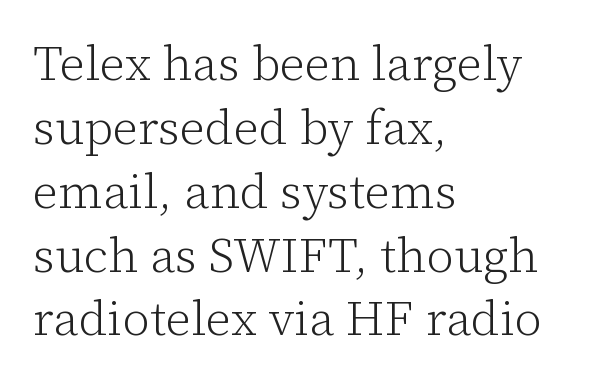
{"serif": "yes", "italic": "no", "bold": "no", "weight": "light", "width": "normal", "stroke_contrast": "low", "x_height": "medium", "monospaced": "no", "underline": "no", "align": "left", "line_spacing": "normal", "line_spacing_ratio": 1.33, "letter_spacing": "normal", "letter_spacing_em": 0.0, "glyph_px": 48}
